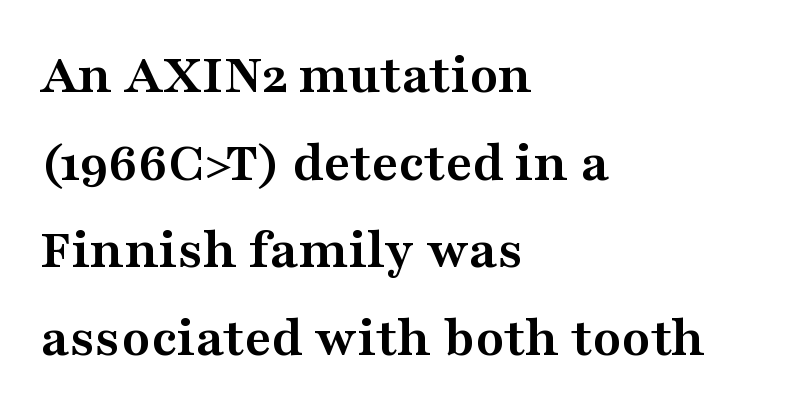
{"serif": "yes", "italic": "no", "bold": "yes", "weight": "semibold", "width": "wide", "stroke_contrast": "medium", "x_height": "medium", "monospaced": "no", "underline": "no", "align": "left", "line_spacing": "normal", "line_spacing_ratio": 1.51, "letter_spacing": "normal", "letter_spacing_em": 0.0, "glyph_px": 58}
